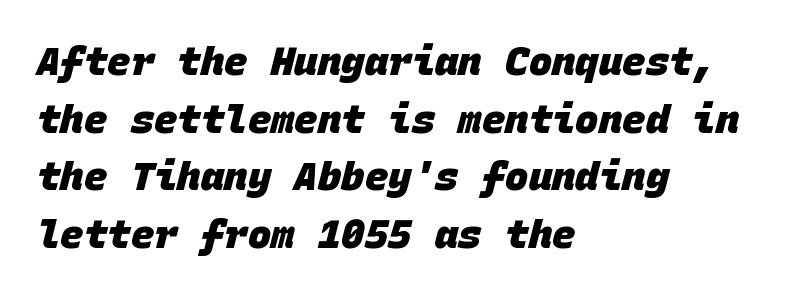
Bold? Absolutely — the strokes are thick and heavy. Honestly, the row spacing looks completely unremarkable. Students, note that the glyphs here touch the page at normal intervals. The face used here is monospaced, like something from a code editor.
